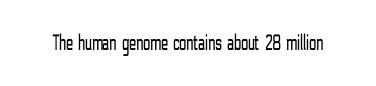
The type is set solid horizontally, with unmodified tracking. Words float on clear page, feet unadorned. A quiet, ordinary-to-light weight characterises the typeface. The type sits square on the baseline with zero lean.
